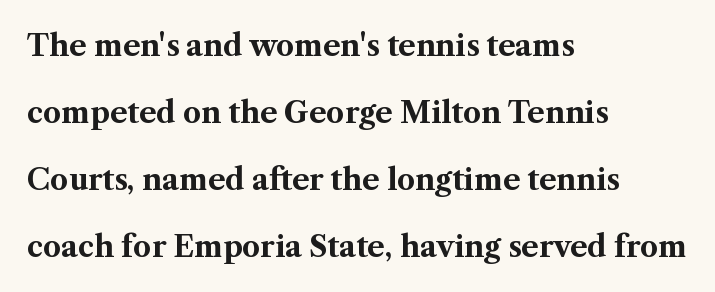
{"serif": "yes", "italic": "no", "bold": "yes", "weight": "bold", "width": "normal", "stroke_contrast": "medium", "x_height": "medium", "monospaced": "no", "underline": "no", "align": "left", "line_spacing": "loose", "line_spacing_ratio": 2.31, "letter_spacing": "normal", "letter_spacing_em": 0.0, "glyph_px": 29}
